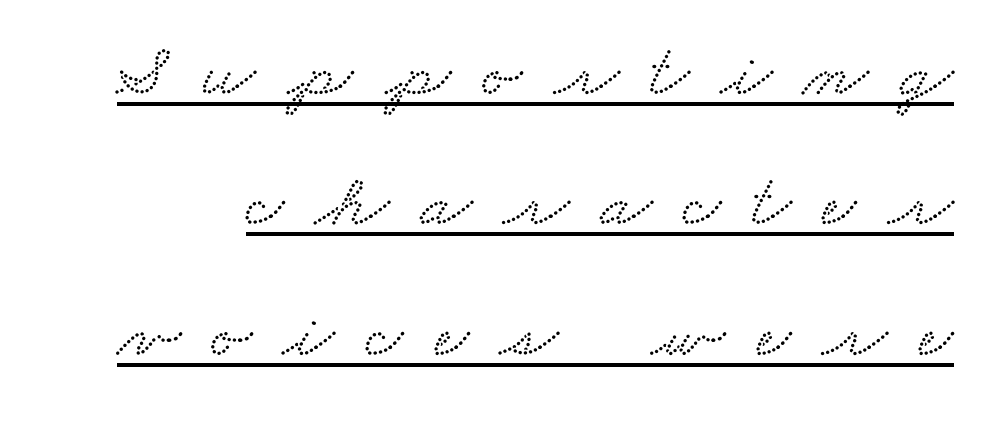
This sample uses expanded letter spacing, leaving extra air between glyphs. Does a line run under the words? Yes, clearly. Do the characters align in a grid? No, the font is proportional.
